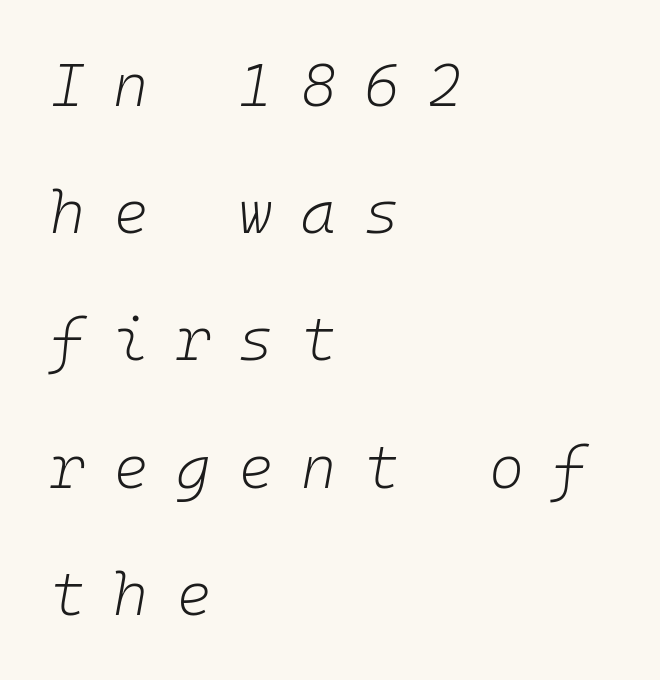
The image shows 60 px light type, italic (leaning right), monospaced; set left-aligned, loose line spacing (2.12x), unusually wide letter spacing (+0.46 em), not underlined; low stroke contrast and a medium x-height.
